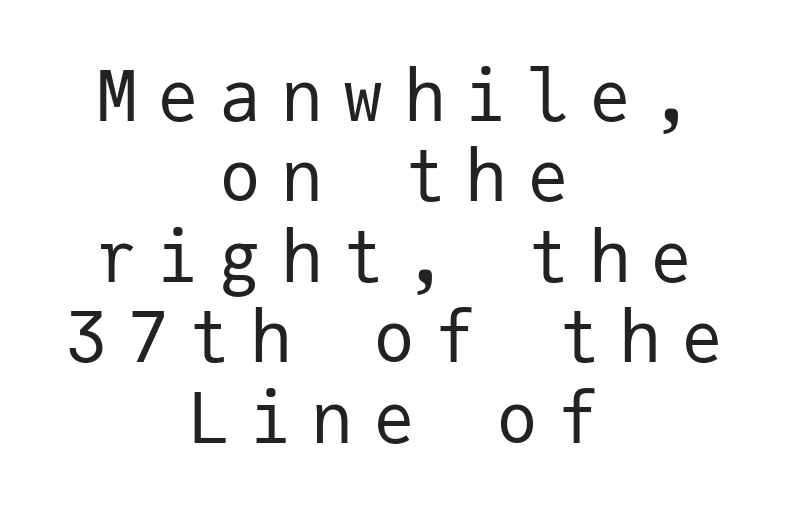
Q: Is the text bold? A: No.
Q: Is the text italic (slanted)? A: No, it is upright.
Q: Is the typeface a serif or a sans-serif typeface? A: Sans-serif.
Q: Is the text underlined? A: No.
Q: How is the paragraph aligned? A: Centered.
Q: Is the spacing between letters normal or unusually wide? A: Unusually wide.
Q: Is the spacing between lines tight, normal or loose? A: Tight.
Q: Width (condensed, normal, or wide)? A: Normal.
Q: Stroke contrast? A: Low.
Q: x-height? A: Medium.
Q: Monospaced? A: Yes.
